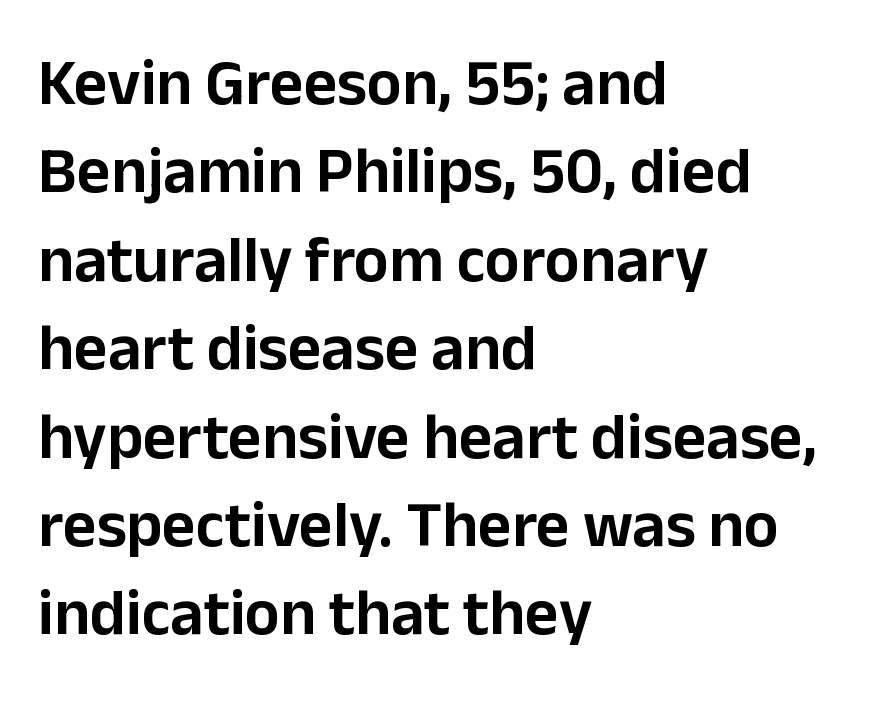
Q: Is the text italic (slanted)? A: No, it is upright.
Q: Is the typeface a serif or a sans-serif typeface? A: Sans-serif.
Q: Is the text underlined? A: No.
Q: How is the paragraph aligned? A: Left-aligned.
Q: Is the spacing between letters normal or unusually wide? A: Normal.
Q: Is the spacing between lines tight, normal or loose? A: Normal.
Q: Width (condensed, normal, or wide)? A: Normal.
Q: Stroke contrast? A: Low.
Q: x-height? A: Medium.
Q: Monospaced? A: No.
